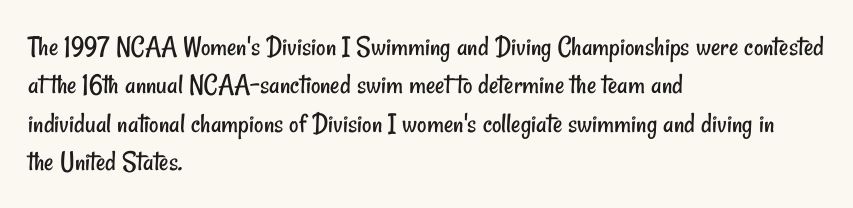
The image shows 29 px regular-weight, condensed sans-serif type; set left-aligned, normal line spacing (1.32x), normal letter spacing, not underlined; low stroke contrast and a small x-height.
